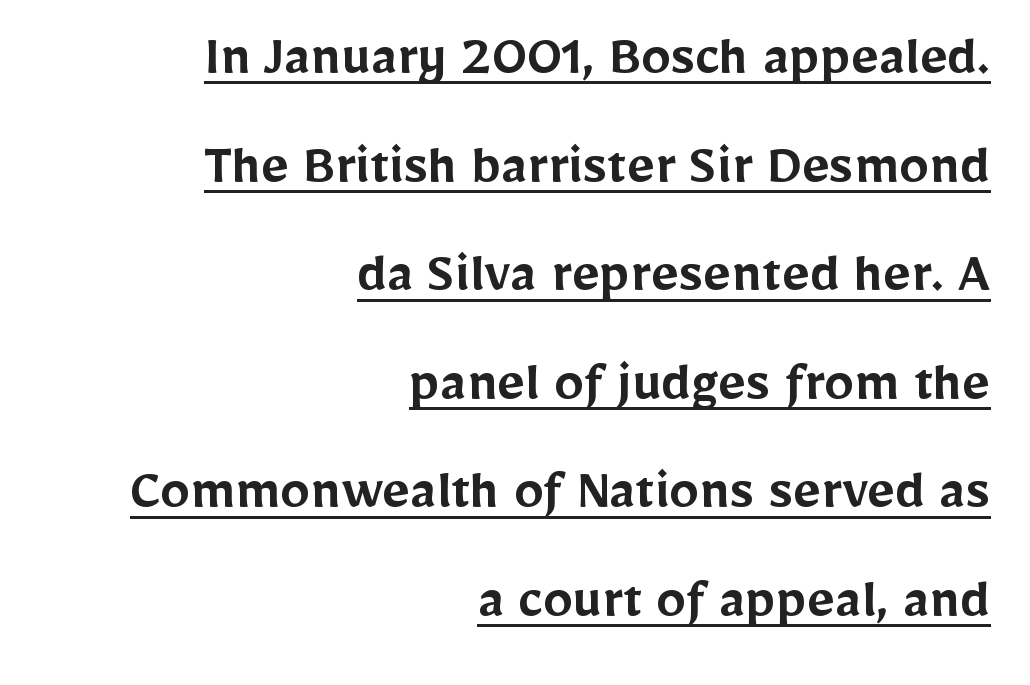
{"serif": "no", "italic": "no", "bold": "semi", "weight": "semibold", "width": "normal", "stroke_contrast": "low", "x_height": "medium", "monospaced": "no", "underline": "yes", "align": "right", "line_spacing_ratio": 1.81, "letter_spacing": "normal", "letter_spacing_em": 0.0, "glyph_px": 60}
